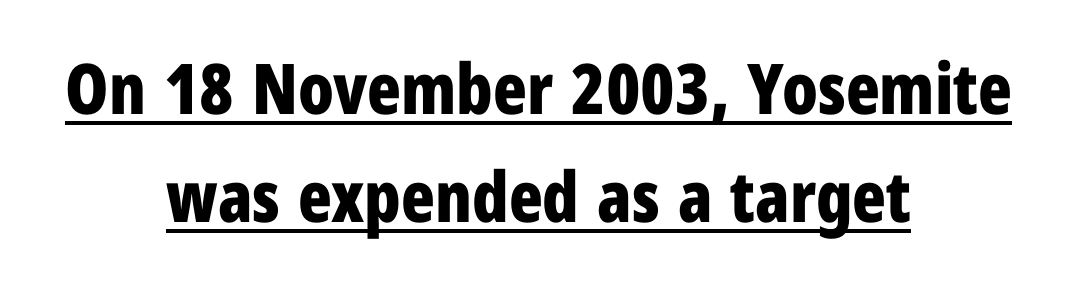
The image shows 70 px bold, condensed sans-serif type, upright; set centered, normal line spacing (1.54x), normal letter spacing, underlined; low stroke contrast and a medium x-height.
